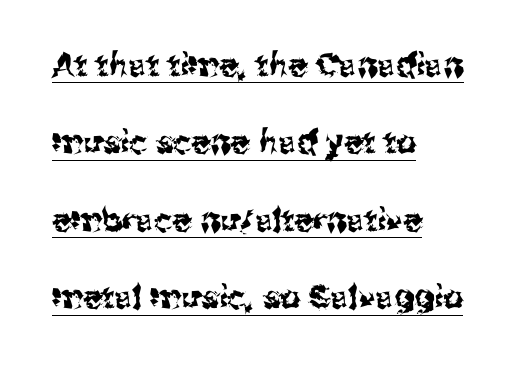
The image shows 32 px sans-serif type, upright; set left-aligned, loose line spacing (2.42x), normal letter spacing, underlined; medium stroke contrast and a medium x-height.
